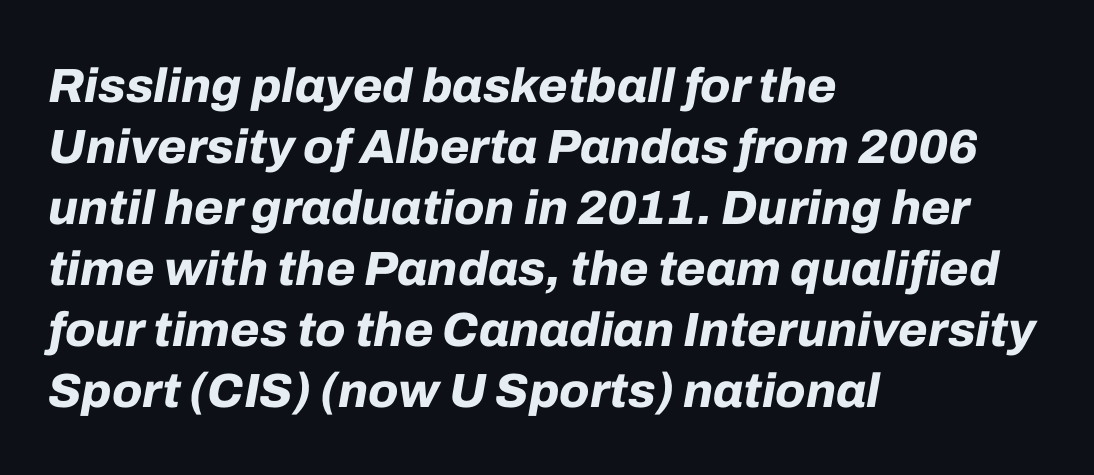
The image shows 48 px bold type, italic (leaning right); set left-aligned, normal line spacing (1.27x), normal letter spacing, not underlined; low stroke contrast and a medium x-height.
